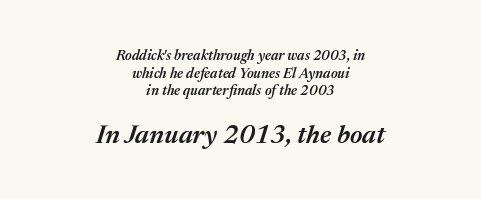
What stands out about the letter spacing? Nothing — it is the standard amount. What's the leading like? Ordinary, nothing unusual. The zone under the glyphs is completely vacant. Compared with a flush-left layout, this one balances lines on the center instead.
